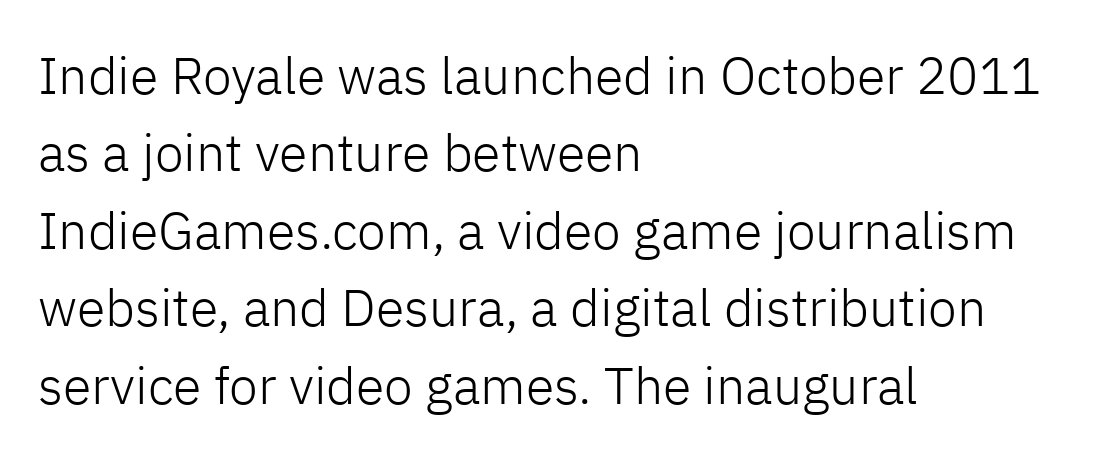
The image shows 52 px light sans-serif type, upright; set left-aligned, normal line spacing (1.49x), normal letter spacing, not underlined; low stroke contrast and a medium x-height.
